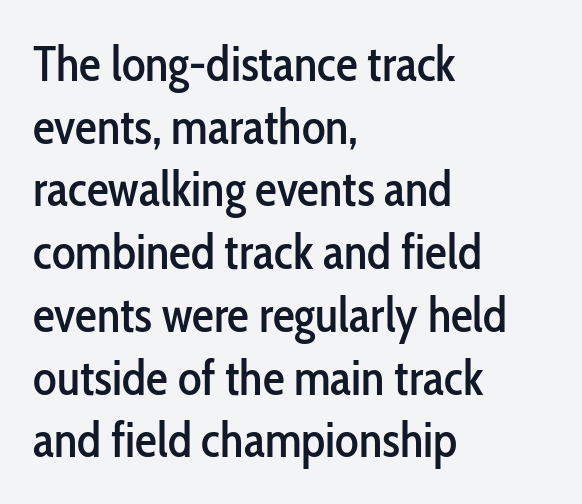
{"serif": "no", "italic": "no", "width": "condensed", "stroke_contrast": "low", "x_height": "medium", "monospaced": "no", "underline": "no", "align": "left", "line_spacing": "normal", "line_spacing_ratio": 1.28, "letter_spacing": "normal", "letter_spacing_em": 0.0, "glyph_px": 49}
